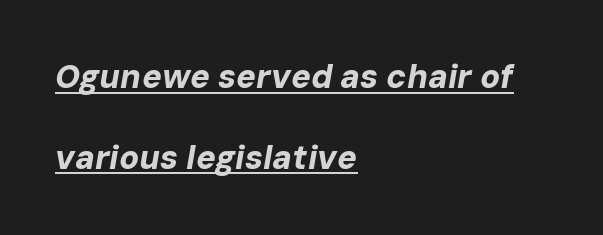
The image shows 33 px bold type, italic (leaning right); set left-aligned, loose line spacing (2.45x), normal letter spacing, underlined; low stroke contrast and a medium x-height.
